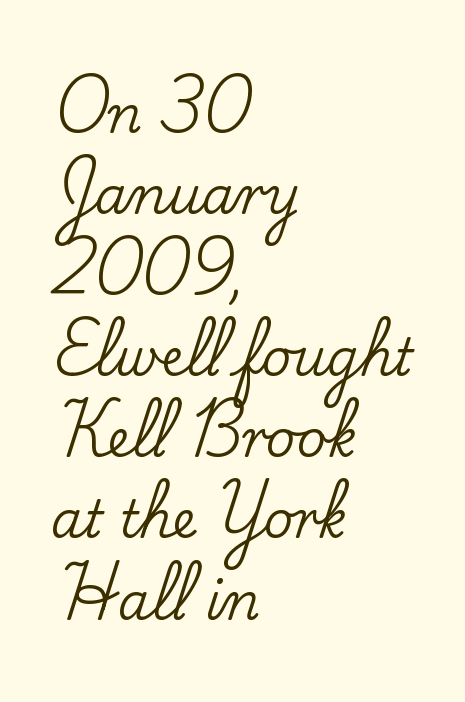
{"serif": "yes", "width": "normal", "stroke_contrast": "low", "x_height": "small", "monospaced": "no", "underline": "no", "align": "left", "line_spacing": "normal", "line_spacing_ratio": 1.59, "letter_spacing": "normal", "letter_spacing_em": 0.0, "glyph_px": 51}
